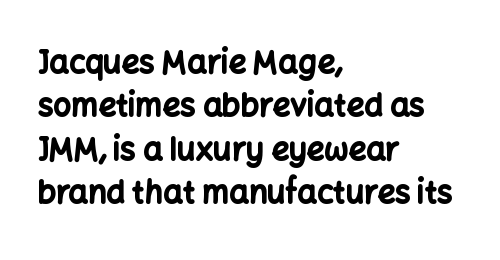
Underlining? Definitely not there. Short and long lines alike share a common starting point at left. Compared with typical paragraphs, the rows here are spaced about the same. This rendering leaves character spacing at its baseline value. Italic: no, the glyphs are upright roman.
